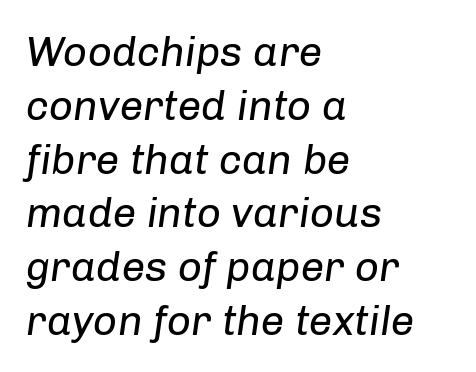
{"italic": "yes", "lean": "right", "slant_degrees": 8, "bold": "no", "weight": "regular", "width": "normal", "stroke_contrast": "low", "x_height": "medium", "monospaced": "no", "underline": "no", "align": "left", "line_spacing": "normal", "line_spacing_ratio": 1.28, "letter_spacing": "normal", "letter_spacing_em": 0.0, "glyph_px": 42}
